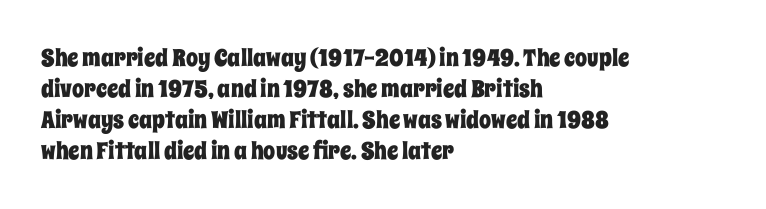
Q: Is the text italic (slanted)? A: No, it is upright.
Q: Is the text underlined? A: No.
Q: How is the paragraph aligned? A: Left-aligned.
Q: Is the spacing between letters normal or unusually wide? A: Normal.
Q: Is the spacing between lines tight, normal or loose? A: Normal.
